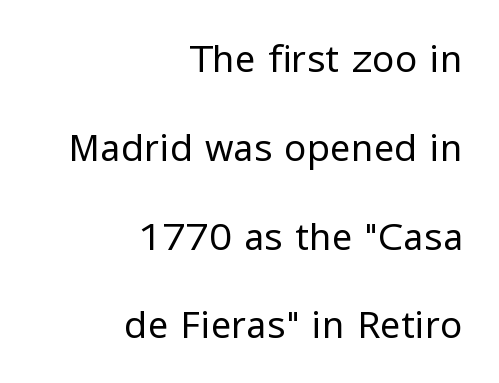
Q: Is the text bold? A: No.
Q: Is the text italic (slanted)? A: No, it is upright.
Q: Is the typeface a serif or a sans-serif typeface? A: Sans-serif.
Q: Is the text underlined? A: No.
Q: How is the paragraph aligned? A: Right-aligned.
Q: Is the spacing between letters normal or unusually wide? A: Normal.
Q: Is the spacing between lines tight, normal or loose? A: Loose.
Q: Width (condensed, normal, or wide)? A: Normal.
Q: Stroke contrast? A: Low.
Q: x-height? A: Medium.
Q: Monospaced? A: No.
